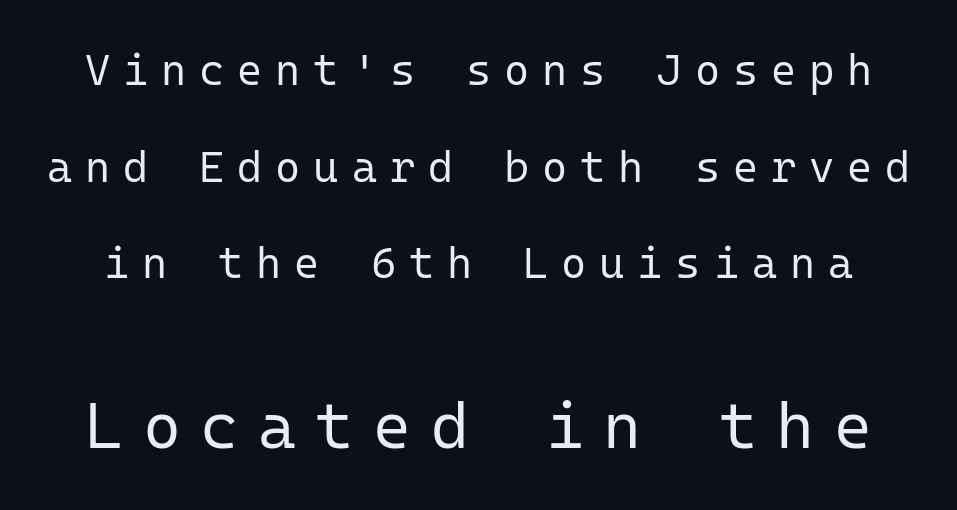
The image shows 65 px regular-weight sans-serif type, upright, monospaced; set loose line spacing (2.25x), unusually wide letter spacing (+0.3 em), not underlined; the second (bottom) block is 1.51x larger; low stroke contrast and a medium x-height.
